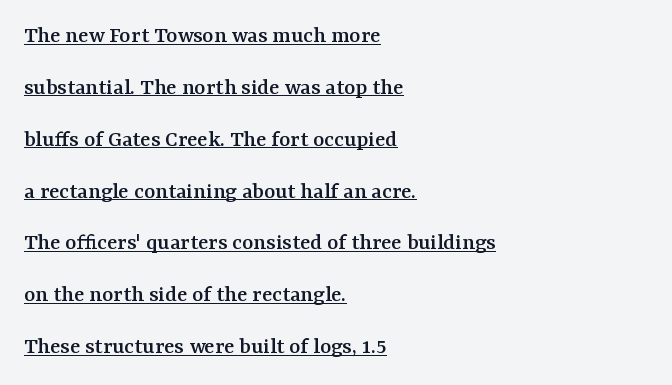
Alignment: flush left. No extra tracking has been applied to these lines. Line spacing here is loose. This is roman type, the default non-slanted kind. In designer terms, the underline attribute is active on this setting.
